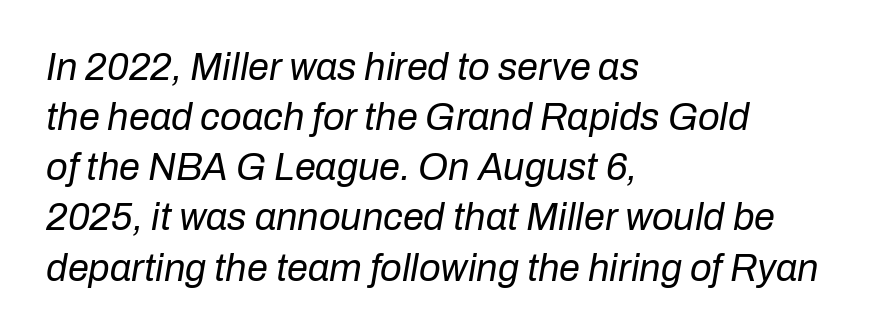
Q: Is the text bold? A: No.
Q: Is the text italic (slanted)? A: Yes, it leans right by about 10 degrees.
Q: Is the text underlined? A: No.
Q: How is the paragraph aligned? A: Left-aligned.
Q: Is the spacing between letters normal or unusually wide? A: Normal.
Q: Is the spacing between lines tight, normal or loose? A: Normal.
Q: Width (condensed, normal, or wide)? A: Normal.
Q: Stroke contrast? A: Low.
Q: x-height? A: Medium.
Q: Monospaced? A: No.
